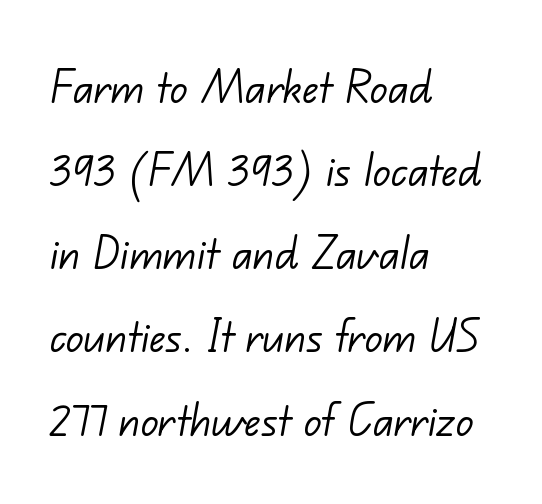
Does the type have serifs? No, each stem ends abruptly. Think of a printed novel: that variable character pitch is what you see here. The characters are drawn with everyday or finer stroke widths. The gaps between neighbouring characters are ordinary and unremarkable. Check under the words: just untouched page. What's the leading like? Ordinary, nothing unusual.
